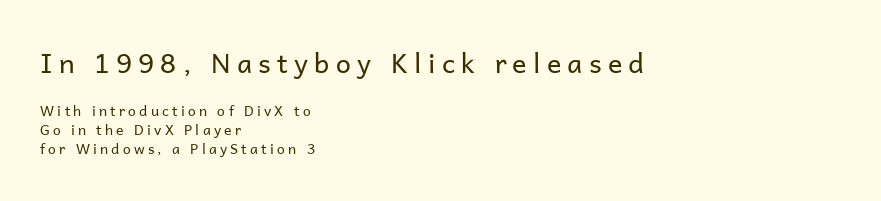
Q: Is the text bold? A: No.
Q: Is the text italic (slanted)? A: No, it is upright.
Q: Is the text underlined? A: No.
Q: How is the paragraph aligned? A: Left-aligned.
Q: Is the spacing between letters normal or unusually wide? A: Unusually wide.
Q: Is the spacing between lines tight, normal or loose? A: Normal.
Q: Which block of text is set in a larger size, the first (top) or the second (bottom)? A: The first (top) one.
